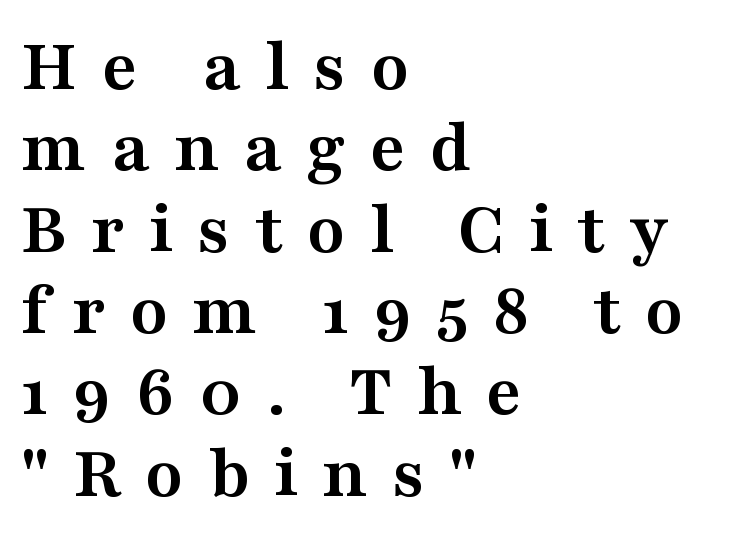
Q: Is the text bold? A: Yes.
Q: Is the text italic (slanted)? A: No, it is upright.
Q: Is the typeface a serif or a sans-serif typeface? A: Serif.
Q: Is the text underlined? A: No.
Q: How is the paragraph aligned? A: Left-aligned.
Q: Is the spacing between letters normal or unusually wide? A: Unusually wide.
Q: Is the spacing between lines tight, normal or loose? A: Tight.
Q: Width (condensed, normal, or wide)? A: Wide.
Q: Stroke contrast? A: Medium.
Q: x-height? A: Medium.
Q: Monospaced? A: No.
